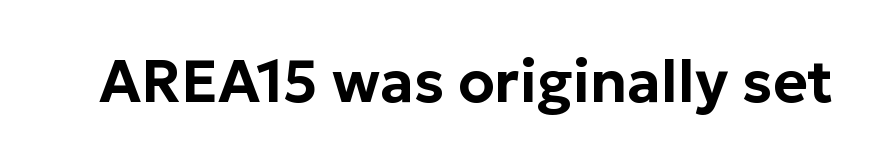
The horizontal fit of the characters is conventional and even. The face used here is proportionally spaced, like ordinary book or web type. To sum up the face: it is a sans, with no serifs. This is roman type, the default non-slanted kind. The area under the type is left untouched.
